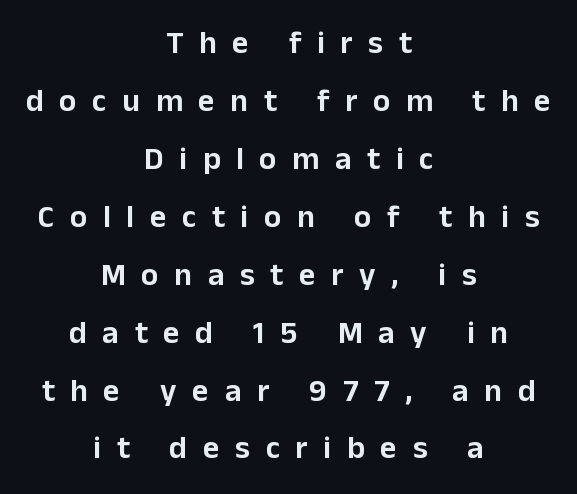
Q: Is the text italic (slanted)? A: No, it is upright.
Q: Is the typeface a serif or a sans-serif typeface? A: Sans-serif.
Q: Is the text underlined? A: No.
Q: How is the paragraph aligned? A: Centered.
Q: Is the spacing between letters normal or unusually wide? A: Unusually wide.
Q: Width (condensed, normal, or wide)? A: Normal.
Q: Stroke contrast? A: Low.
Q: x-height? A: Medium.
Q: Monospaced? A: No.
